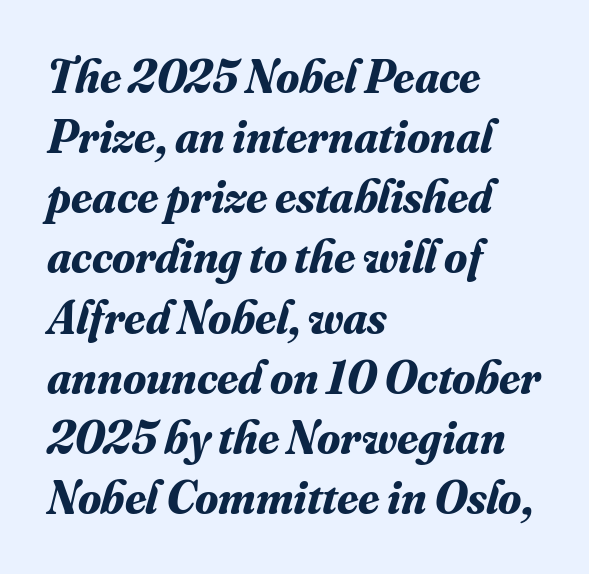
Q: Is the text bold? A: Yes.
Q: Is the text italic (slanted)? A: Yes, it leans right by about 16 degrees.
Q: Is the typeface a serif or a sans-serif typeface? A: Serif.
Q: Is the text underlined? A: No.
Q: How is the paragraph aligned? A: Left-aligned.
Q: Is the spacing between letters normal or unusually wide? A: Normal.
Q: Is the spacing between lines tight, normal or loose? A: Normal.
Q: Width (condensed, normal, or wide)? A: Normal.
Q: Stroke contrast? A: Medium.
Q: x-height? A: Small.
Q: Monospaced? A: No.
